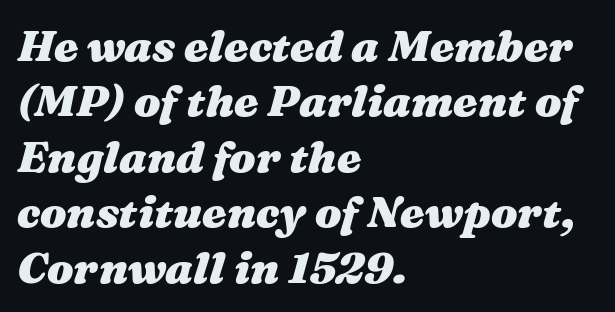
{"italic": "yes", "lean": "right", "slant_degrees": 16, "bold": "yes", "weight": "heavy", "width": "wide", "stroke_contrast": "medium", "x_height": "medium", "monospaced": "no", "underline": "no", "align": "left", "line_spacing": "normal", "line_spacing_ratio": 1.26, "letter_spacing": "normal", "letter_spacing_em": 0.0, "glyph_px": 44}
